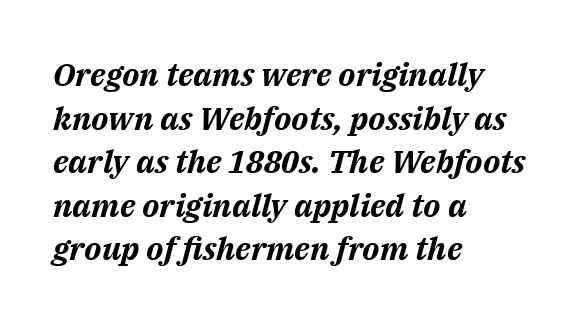
Q: Is the text bold? A: Yes.
Q: Is the text italic (slanted)? A: Yes, it leans right by about 14 degrees.
Q: Is the text underlined? A: No.
Q: How is the paragraph aligned? A: Left-aligned.
Q: Is the spacing between letters normal or unusually wide? A: Normal.
Q: Is the spacing between lines tight, normal or loose? A: Normal.
Q: Width (condensed, normal, or wide)? A: Normal.
Q: Stroke contrast? A: Medium.
Q: x-height? A: Medium.
Q: Monospaced? A: No.
